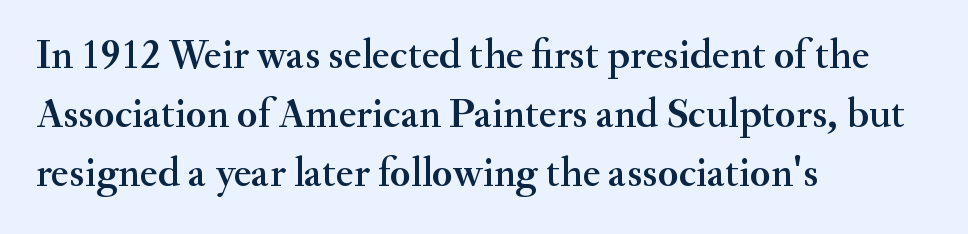
Q: Is the text italic (slanted)? A: No, it is upright.
Q: Is the typeface a serif or a sans-serif typeface? A: Serif.
Q: Is the text underlined? A: No.
Q: How is the paragraph aligned? A: Left-aligned.
Q: Is the spacing between letters normal or unusually wide? A: Normal.
Q: Is the spacing between lines tight, normal or loose? A: Normal.
Q: Width (condensed, normal, or wide)? A: Normal.
Q: Stroke contrast? A: Medium.
Q: x-height? A: Small.
Q: Monospaced? A: No.
